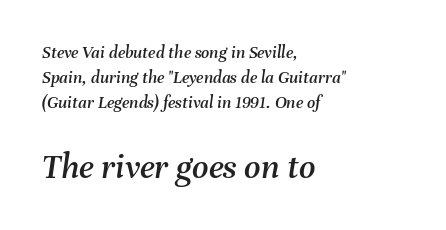
Q: Is the text italic (slanted)? A: Yes, it leans right by about 8 degrees.
Q: Is the text underlined? A: No.
Q: How is the paragraph aligned? A: Left-aligned.
Q: Is the spacing between letters normal or unusually wide? A: Normal.
Q: Is the spacing between lines tight, normal or loose? A: Normal.
Q: Which block of text is set in a larger size, the first (top) or the second (bottom)? A: The second (bottom) one.
Q: Width (condensed, normal, or wide)? A: Normal.
Q: Stroke contrast? A: Medium.
Q: x-height? A: Medium.
Q: Monospaced? A: No.
